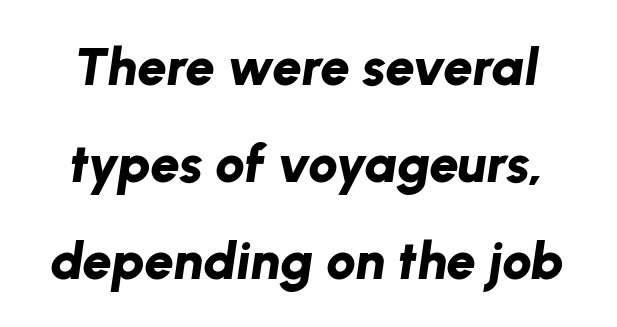
Q: Is the text bold? A: Yes.
Q: Is the text italic (slanted)? A: Yes, it leans right by about 8 degrees.
Q: Is the text underlined? A: No.
Q: Is the spacing between letters normal or unusually wide? A: Normal.
Q: Width (condensed, normal, or wide)? A: Normal.
Q: Stroke contrast? A: Low.
Q: x-height? A: Medium.
Q: Monospaced? A: No.
